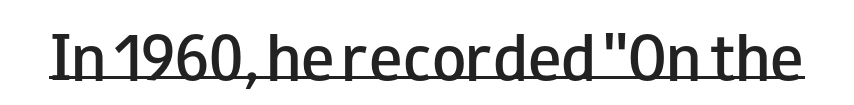
The image shows 56 px semibold, wide sans-serif type, upright; set normal letter spacing, underlined; low stroke contrast and a small x-height.
